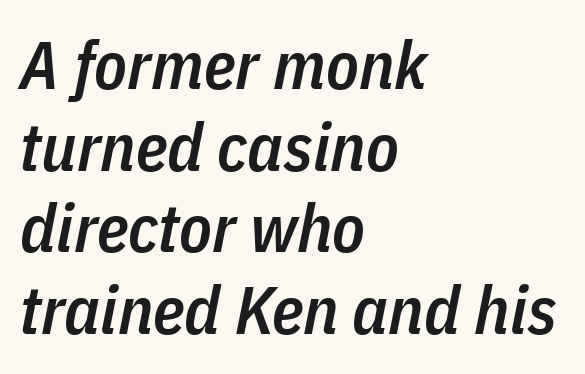
{"italic": "yes", "lean": "right", "slant_degrees": 11, "bold": "semi", "weight": "semibold", "width": "condensed", "stroke_contrast": "low", "x_height": "medium", "monospaced": "no", "underline": "no", "align": "left", "line_spacing_ratio": 1.22, "letter_spacing": "normal", "letter_spacing_em": 0.0, "glyph_px": 67}
